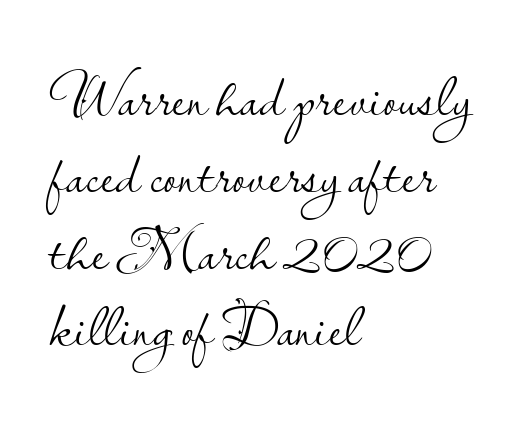
A bare baseline throughout the passage. These lines stack with their left ends in a neat column. Letter spacing: default. How would I describe the line gaps? Plain and ordinary.
